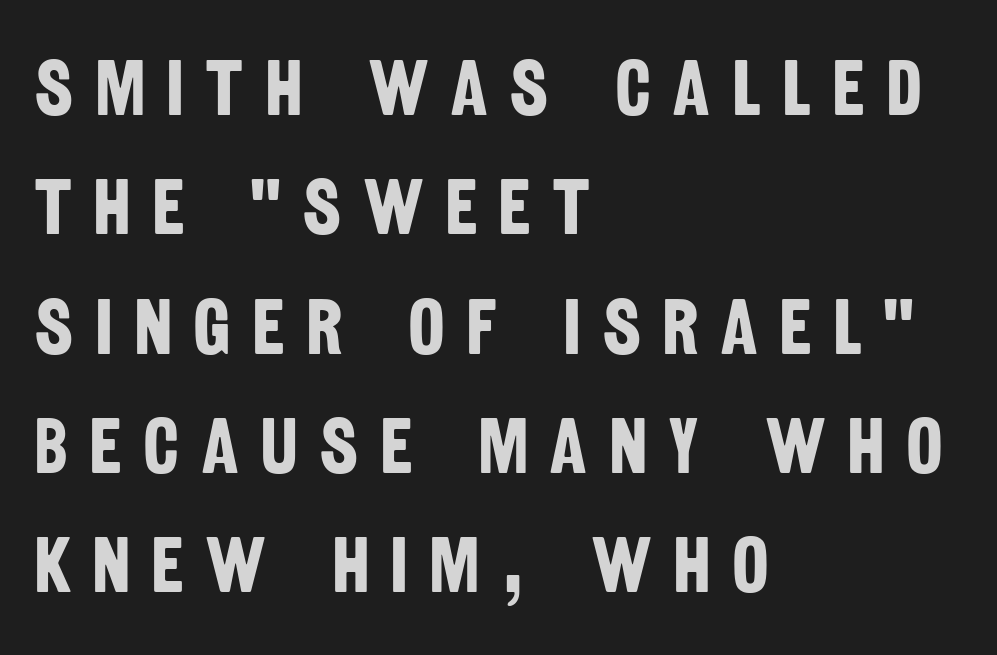
{"serif": "no", "bold": "yes", "weight": "bold", "width": "condensed", "stroke_contrast": "low", "x_height": "large", "monospaced": "no", "underline": "no", "align": "left", "line_spacing": "normal", "line_spacing_ratio": 1.53, "letter_spacing": "wide", "letter_spacing_em": 0.27, "glyph_px": 78}
